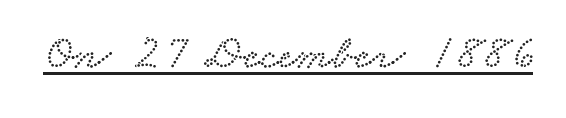
Q: Is the typeface a serif or a sans-serif typeface? A: Serif.
Q: Is the text underlined? A: Yes.
Q: Is the spacing between letters normal or unusually wide? A: Normal.
Q: Width (condensed, normal, or wide)? A: Wide.
Q: Stroke contrast? A: Low.
Q: x-height? A: Small.
Q: Monospaced? A: No.
